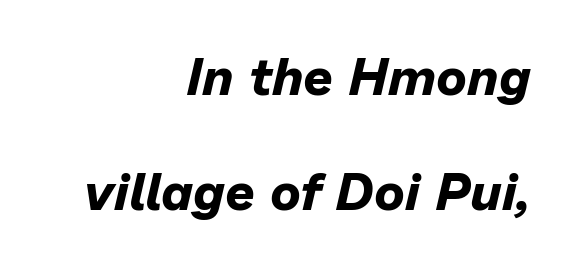
{"italic": "yes", "lean": "right", "slant_degrees": 13, "bold": "yes", "weight": "bold", "width": "normal", "stroke_contrast": "low", "x_height": "medium", "monospaced": "no", "underline": "no", "align": "right", "line_spacing": "loose", "line_spacing_ratio": 2.21, "letter_spacing": "normal", "letter_spacing_em": 0.0, "glyph_px": 52}
